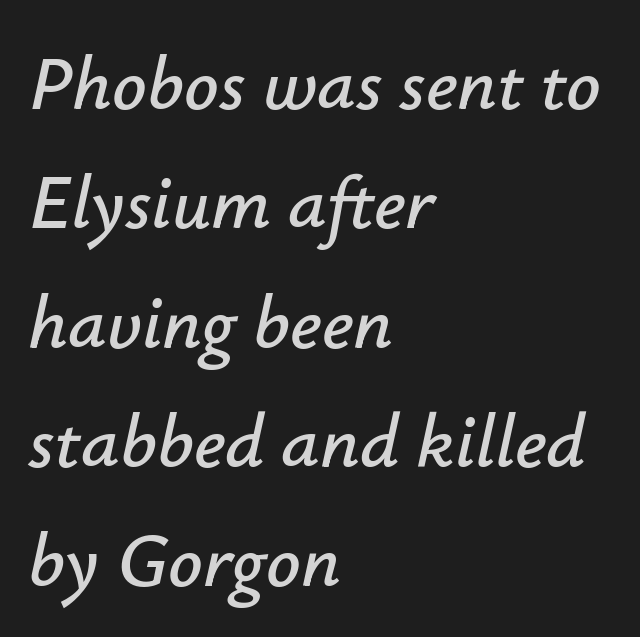
Q: Is the text italic (slanted)? A: Yes, it leans right by about 12 degrees.
Q: Is the text underlined? A: No.
Q: How is the paragraph aligned? A: Left-aligned.
Q: Is the spacing between letters normal or unusually wide? A: Normal.
Q: Is the spacing between lines tight, normal or loose? A: Normal.
Q: Width (condensed, normal, or wide)? A: Normal.
Q: Stroke contrast? A: Low.
Q: x-height? A: Small.
Q: Monospaced? A: No.
